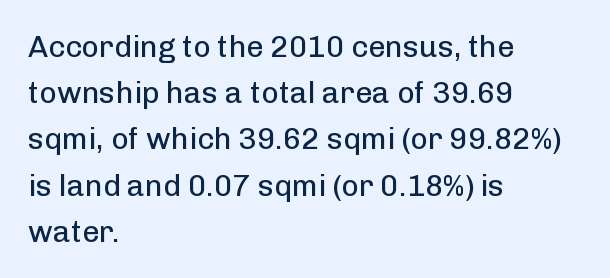
Anything drawn beneath the words? Only blank space. Letters have the restrained weight of plain body copy at most. Letter spacing: default. How would I describe the line gaps? Plain and ordinary. Left-aligned paragraph, ragged on the right.
